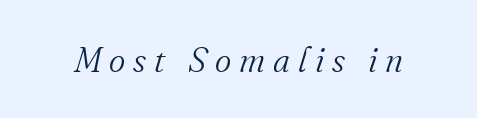
The strip under each line holds only bare page. A typesetter would call this heavily tracked-out type. The face looks like a standard text weight, possibly lighter. The glyphs in this specimen are seriffed. These lines are rendered in a variable-pitch font.
